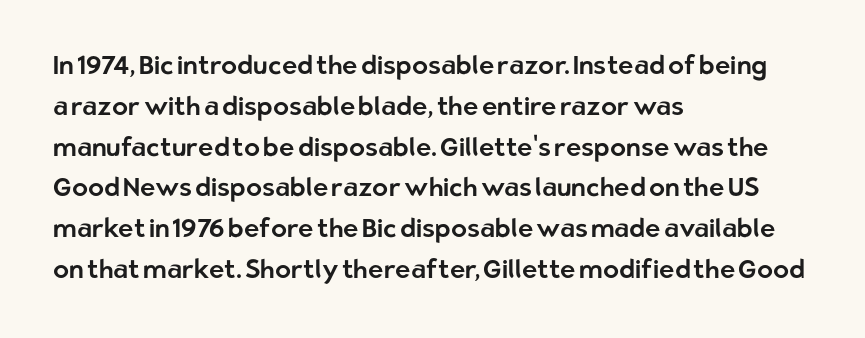
The image shows 26 px text type, upright; set left-aligned, normal line spacing (1.57x), normal letter spacing, not underlined.
